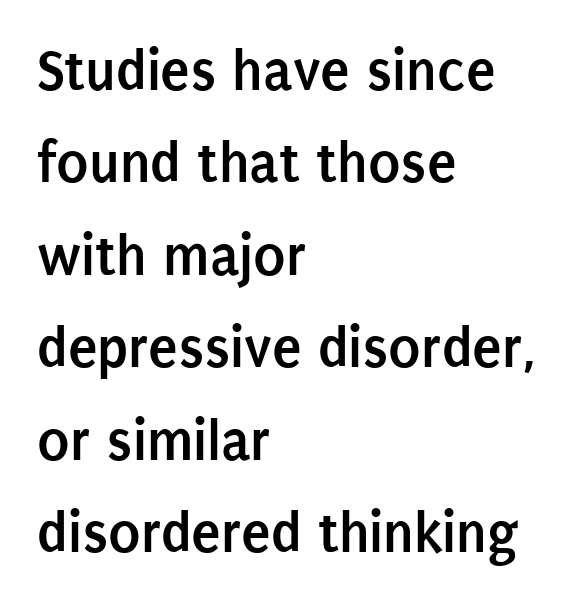
These lines are rendered in a variable-pitch font. To sum up the face: it is a sans, with no serifs. Tracking value appears to be zero — textbook default spacing. The area under the type is left untouched. Weight: bold.
